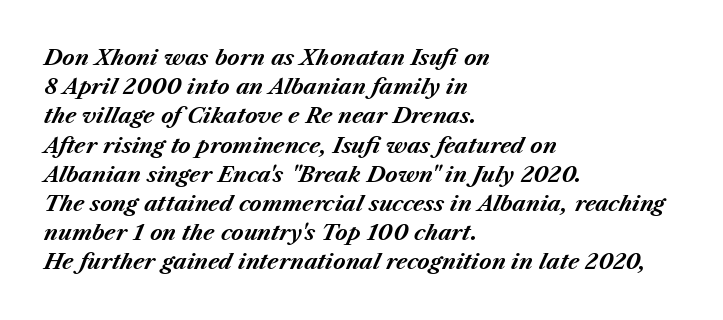
The image shows 21 px bold type, italic (leaning right); set left-aligned, normal line spacing (1.39x), normal letter spacing, not underlined.
